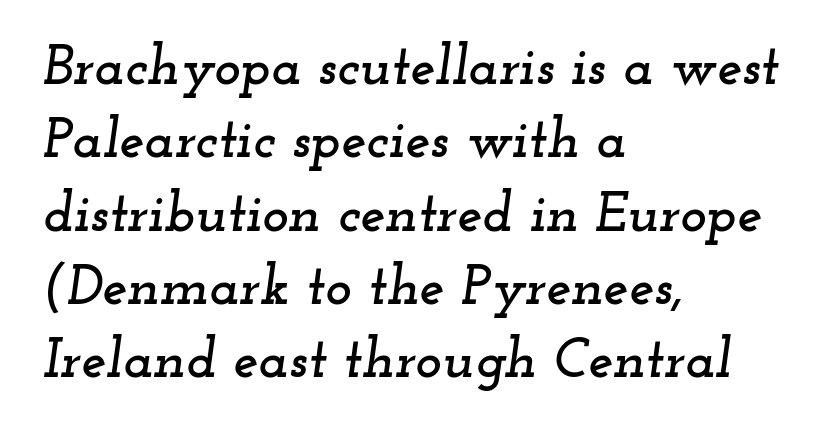
Q: Is the text italic (slanted)? A: Yes, it leans right by about 12 degrees.
Q: Is the typeface a serif or a sans-serif typeface? A: Serif.
Q: Is the text underlined? A: No.
Q: How is the paragraph aligned? A: Left-aligned.
Q: Is the spacing between letters normal or unusually wide? A: Normal.
Q: Is the spacing between lines tight, normal or loose? A: Normal.
Q: Width (condensed, normal, or wide)? A: Wide.
Q: Stroke contrast? A: Low.
Q: x-height? A: Small.
Q: Monospaced? A: No.
